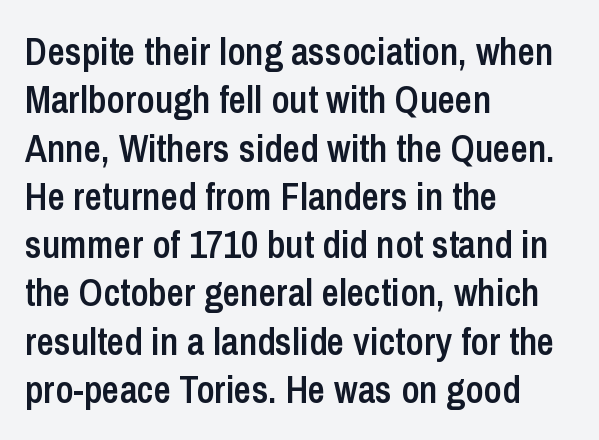
{"serif": "no", "italic": "no", "bold": "semi", "weight": "semibold", "width": "condensed", "stroke_contrast": "low", "x_height": "medium", "monospaced": "no", "underline": "no", "align": "left", "line_spacing": "normal", "line_spacing_ratio": 1.27, "letter_spacing": "normal", "letter_spacing_em": 0.0, "glyph_px": 38}
